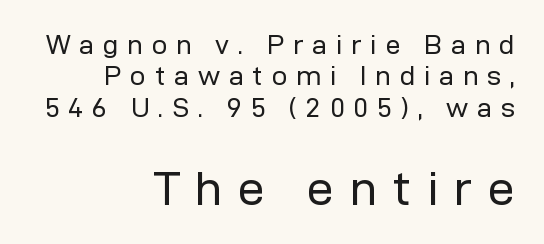
Caption: multi-line text, flush right, ragged left. The passage shown begins with its smaller block and ends with its larger one. Compared with typical body copy, the letter spacing here is much looser. Observe the absence of serifs on each vertical stroke in this sample. These lines are rendered in a variable-pitch font.
